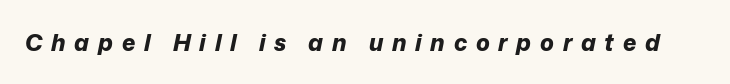
The image shows 23 px bold type, italic (leaning right); set unusually wide letter spacing (+0.38 em), not underlined.
